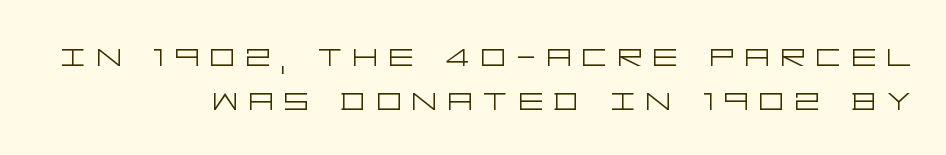
Q: Is the text bold? A: No.
Q: Is the text italic (slanted)? A: No, it is upright.
Q: Is the typeface a serif or a sans-serif typeface? A: Sans-serif.
Q: Is the text underlined? A: No.
Q: How is the paragraph aligned? A: Right-aligned.
Q: Is the spacing between letters normal or unusually wide? A: Unusually wide.
Q: Is the spacing between lines tight, normal or loose? A: Tight.
Q: Width (condensed, normal, or wide)? A: Wide.
Q: Stroke contrast? A: Low.
Q: x-height? A: Large.
